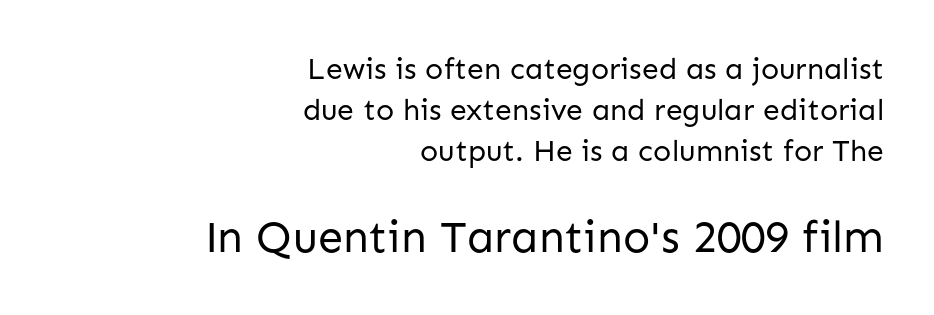
The image shows 45 px regular-weight sans-serif type, upright; set right-aligned, normal line spacing (1.37x), normal letter spacing, not underlined; the second (bottom) block is 1.5x larger; low stroke contrast and a medium x-height.
